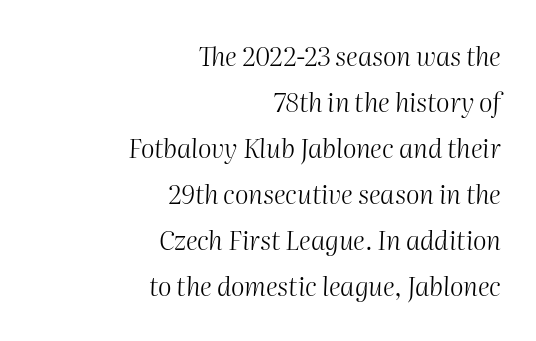
Q: Is the text bold? A: No.
Q: Is the text italic (slanted)? A: Yes, it leans right by about 2 degrees.
Q: Is the text underlined? A: No.
Q: How is the paragraph aligned? A: Right-aligned.
Q: Is the spacing between letters normal or unusually wide? A: Normal.
